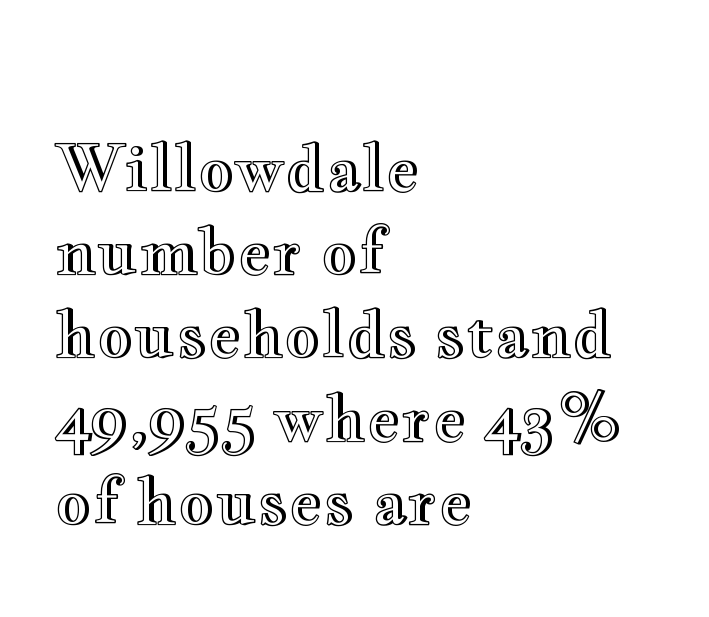
Reading down the column, the eye jumps a familiar distance to each next line. Do the characters align in a grid? No, the font is proportional. The compositor pushed each line to the left boundary. Descenders hang freely into open space.
